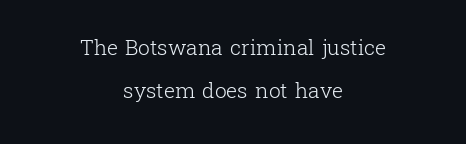
{"italic": "no", "bold": "no", "underline": "no", "align": "center", "line_spacing": "loose", "line_spacing_ratio": 2.05, "letter_spacing": "normal", "letter_spacing_em": 0.0, "glyph_px": 21}
